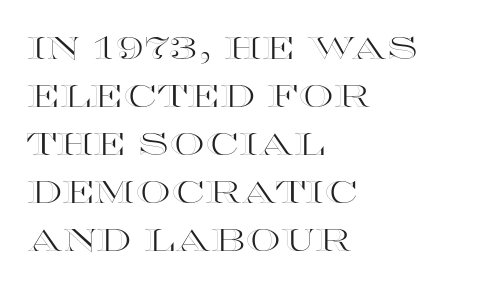
{"italic": "no", "width": "wide", "x_height": "large", "monospaced": "no", "underline": "no", "align": "left", "line_spacing": "normal", "line_spacing_ratio": 1.55, "letter_spacing": "normal", "letter_spacing_em": 0.0, "glyph_px": 31}
